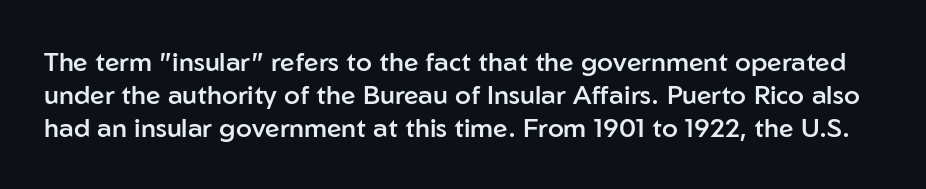
Q: Is the text bold? A: Semi-bold.
Q: Is the text italic (slanted)? A: No, it is upright.
Q: Is the text underlined? A: No.
Q: Is the spacing between letters normal or unusually wide? A: Normal.
Q: Is the spacing between lines tight, normal or loose? A: Normal.
